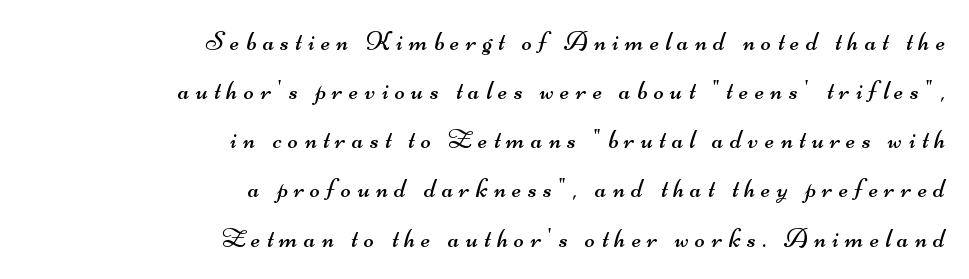
{"bold": "no", "underline": "no", "align": "right", "line_spacing_ratio": 1.82, "letter_spacing": "wide", "letter_spacing_em": 0.24, "glyph_px": 27}
